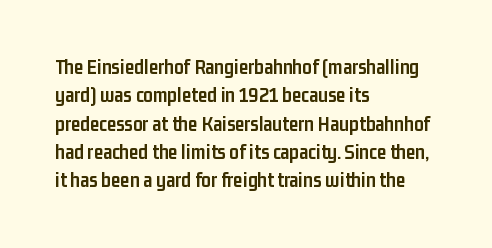
The image shows 21 px bold type, upright; set left-aligned, normal line spacing (1.35x), normal letter spacing, not underlined.
